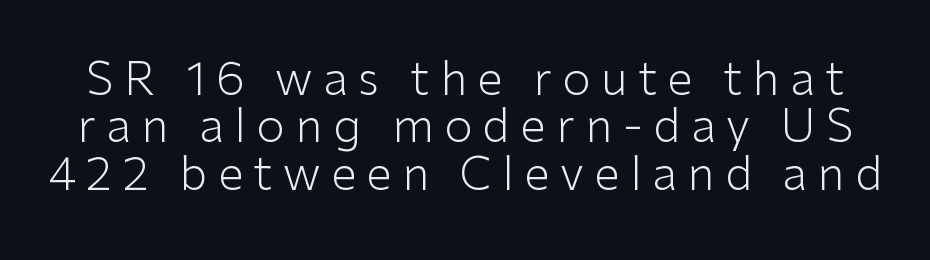
Q: Is the text bold? A: No.
Q: Is the text italic (slanted)? A: No, it is upright.
Q: Is the typeface a serif or a sans-serif typeface? A: Sans-serif.
Q: Is the text underlined? A: No.
Q: Is the spacing between letters normal or unusually wide? A: Unusually wide.
Q: Is the spacing between lines tight, normal or loose? A: Tight.
Q: Width (condensed, normal, or wide)? A: Normal.
Q: Stroke contrast? A: Low.
Q: x-height? A: Medium.
Q: Monospaced? A: No.
